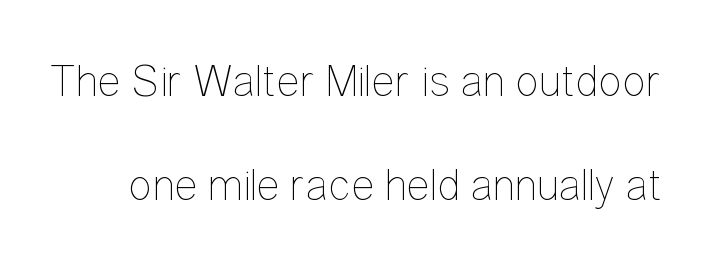
Q: Is the text bold? A: No.
Q: Is the text italic (slanted)? A: No, it is upright.
Q: Is the text underlined? A: No.
Q: Is the spacing between letters normal or unusually wide? A: Normal.
Q: Is the spacing between lines tight, normal or loose? A: Loose.
Q: Width (condensed, normal, or wide)? A: Condensed.
Q: Stroke contrast? A: Low.
Q: x-height? A: Medium.
Q: Monospaced? A: No.
